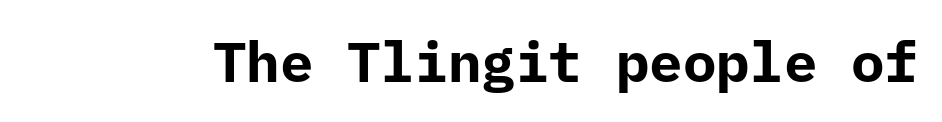
Q: Is the text bold? A: Yes.
Q: Is the text italic (slanted)? A: No, it is upright.
Q: Is the typeface a serif or a sans-serif typeface? A: Sans-serif.
Q: Is the text underlined? A: No.
Q: Is the spacing between letters normal or unusually wide? A: Normal.
Q: Width (condensed, normal, or wide)? A: Normal.
Q: Stroke contrast? A: Low.
Q: x-height? A: Medium.
Q: Monospaced? A: Yes.
